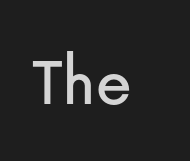
{"serif": "no", "italic": "no", "width": "normal", "stroke_contrast": "low", "x_height": "medium", "monospaced": "no", "underline": "no", "letter_spacing": "normal", "letter_spacing_em": 0.0, "glyph_px": 72}
